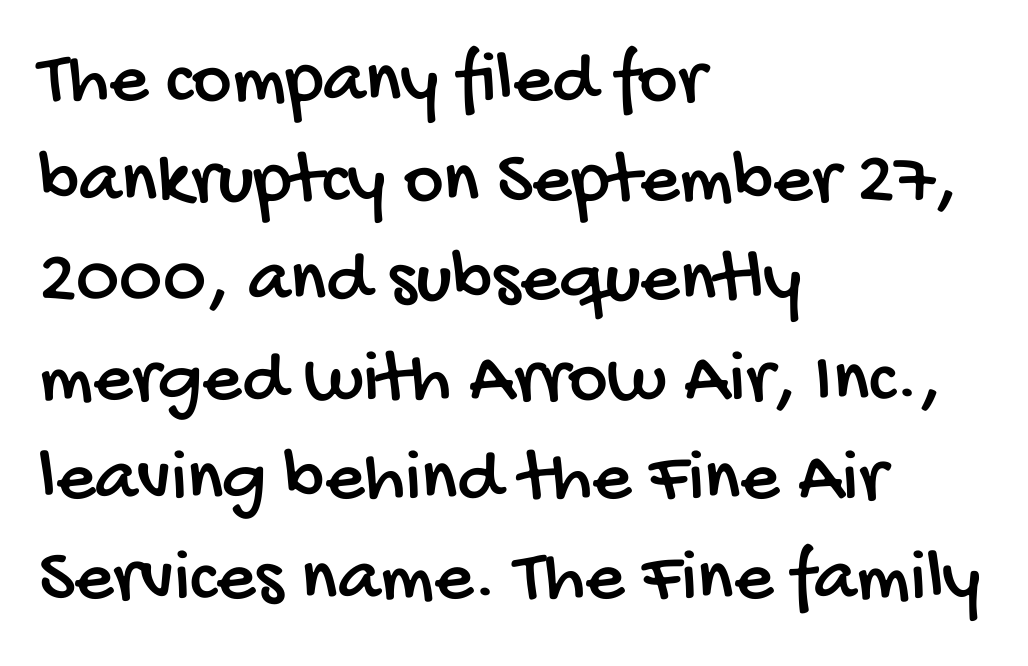
Short note: letters normally spaced. Is this a fixed-width face? No — the glyphs have proportional, varying widths. No word sits above an underline. This rendering uses left alignment, leaving the right contour irregular.
